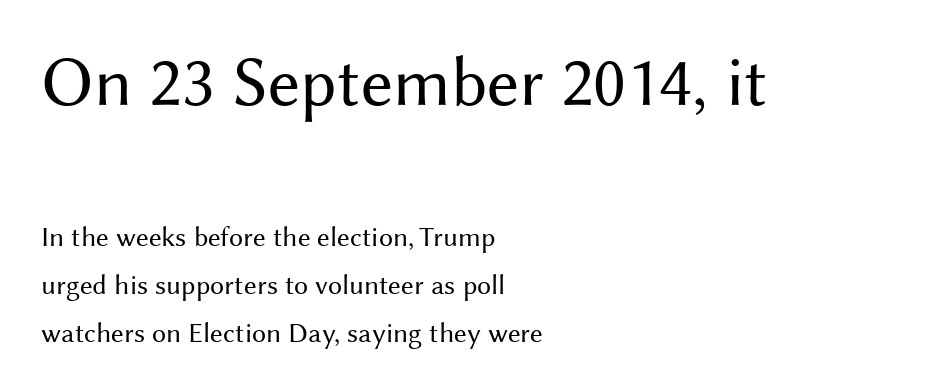
The image shows 71 px regular-weight sans-serif type, upright; set left-aligned, line spacing 1.72x, normal letter spacing, not underlined; the first (top) block is 2.54x larger; medium stroke contrast and a medium x-height.
